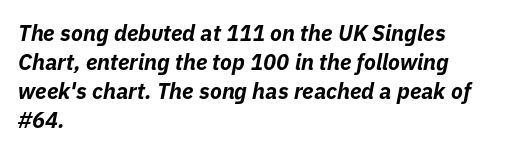
The image shows 22 px bold type, italic (leaning right); set left-aligned, normal line spacing (1.32x), normal letter spacing, not underlined.
